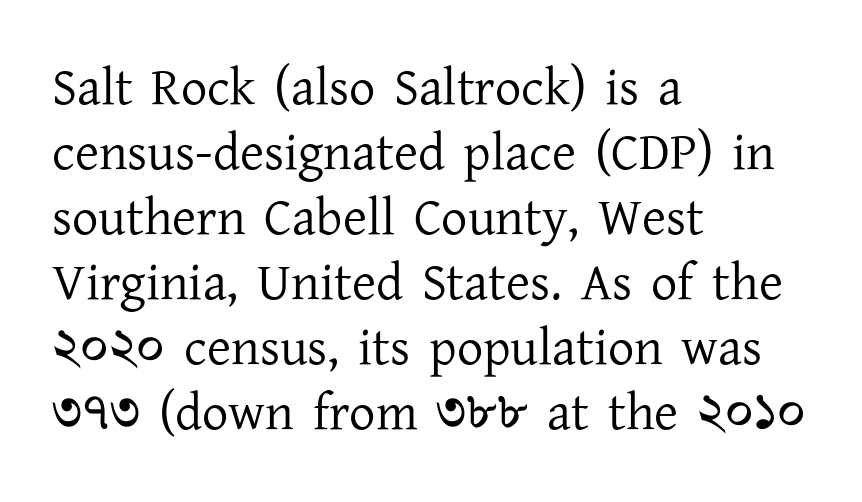
{"serif": "yes", "italic": "no", "bold": "no", "weight": "regular", "width": "normal", "stroke_contrast": "low", "x_height": "medium", "monospaced": "no", "underline": "no", "align": "left", "line_spacing": "normal", "line_spacing_ratio": 1.25, "letter_spacing": "normal", "letter_spacing_em": 0.0, "glyph_px": 52}
